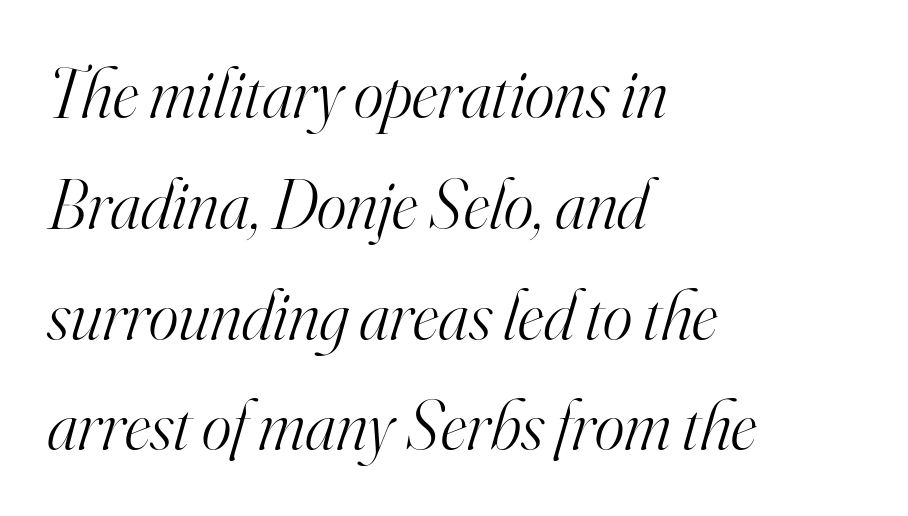
Q: Is the text bold? A: No.
Q: Is the text italic (slanted)? A: Yes, it leans right by about 16 degrees.
Q: Is the typeface a serif or a sans-serif typeface? A: Serif.
Q: Is the text underlined? A: No.
Q: How is the paragraph aligned? A: Left-aligned.
Q: Is the spacing between letters normal or unusually wide? A: Normal.
Q: Is the spacing between lines tight, normal or loose? A: Normal.
Q: Width (condensed, normal, or wide)? A: Normal.
Q: Stroke contrast? A: High.
Q: x-height? A: Small.
Q: Monospaced? A: No.
